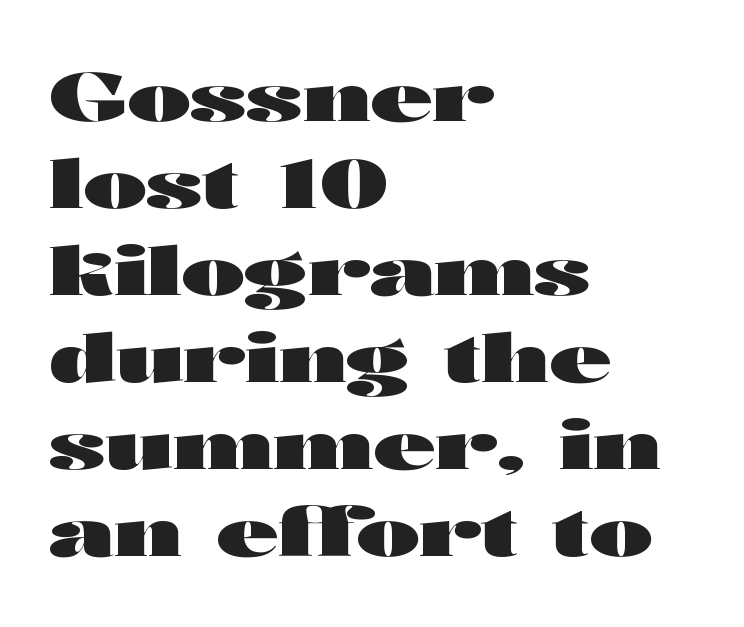
Look at the stroke-to-counter ratio: heavy, a bold. Spacing verdict: proportional, widths tailored to each character. No word sits above an underline. A normal amount of white space separates one row of letters from the next.
